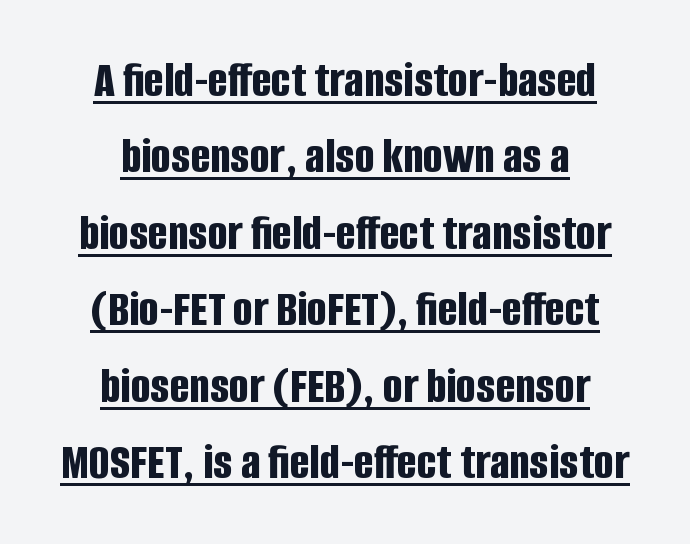
The image shows 52 px bold, condensed sans-serif type, upright; set centered, normal line spacing (1.47x), normal letter spacing, underlined; low stroke contrast and a large x-height.
